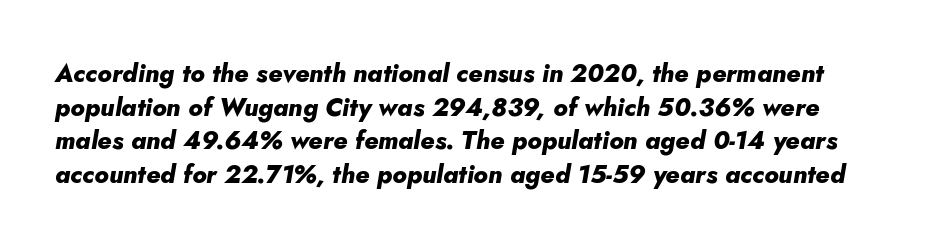
Q: Is the text bold? A: Yes.
Q: Is the text italic (slanted)? A: Yes, it leans right by about 5 degrees.
Q: Is the text underlined? A: No.
Q: Is the spacing between letters normal or unusually wide? A: Normal.
Q: Is the spacing between lines tight, normal or loose? A: Normal.
